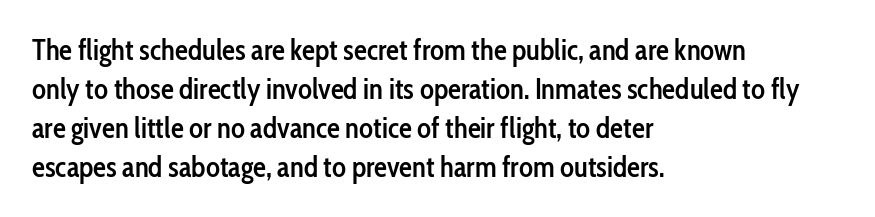
In terms of weight, the rendering is demibold, just under bold. This is the regular roman posture of the typeface. Proportional: the letters do not fall into vertical columns. Nobody touched the tracking dial on this one. Just letters on the line, the space beneath them empty. Typographically, this falls in the sans-serif category.
